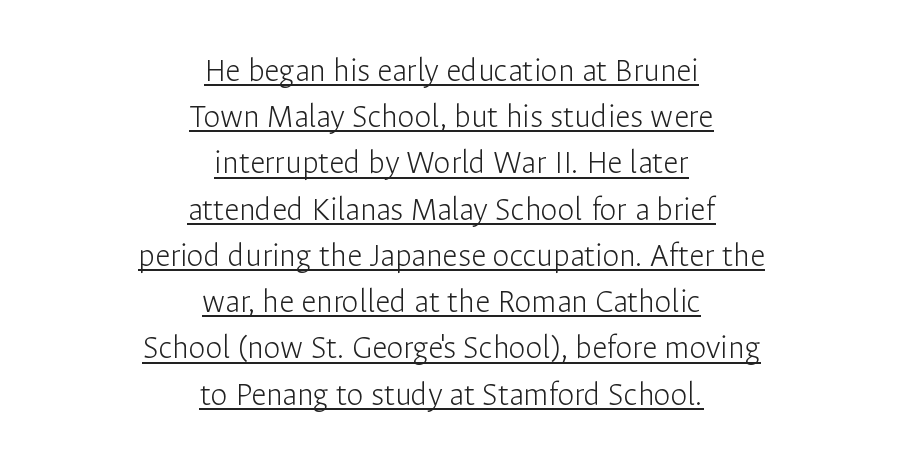
Q: Is the text bold? A: No.
Q: Is the text italic (slanted)? A: No, it is upright.
Q: Is the typeface a serif or a sans-serif typeface? A: Sans-serif.
Q: Is the text underlined? A: Yes.
Q: How is the paragraph aligned? A: Centered.
Q: Is the spacing between letters normal or unusually wide? A: Normal.
Q: Is the spacing between lines tight, normal or loose? A: Normal.
Q: Width (condensed, normal, or wide)? A: Normal.
Q: Stroke contrast? A: Low.
Q: x-height? A: Medium.
Q: Monospaced? A: No.
